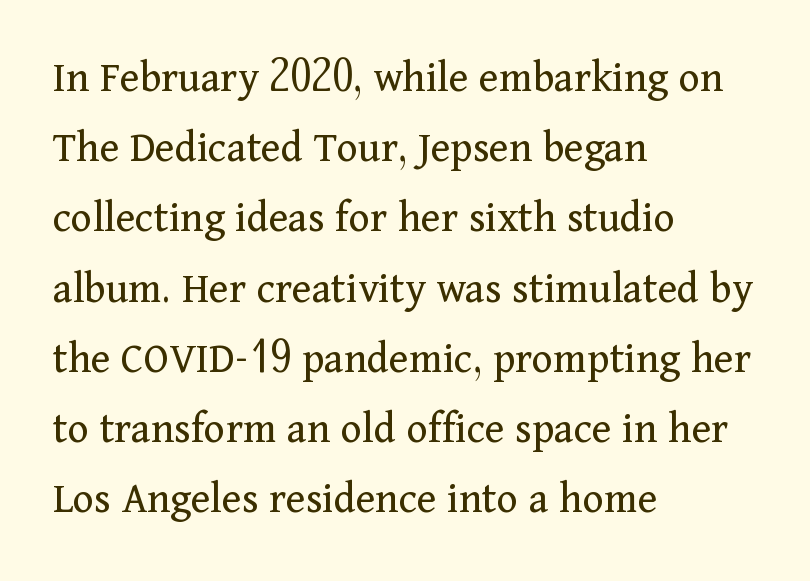
The image shows 45 px regular-weight serif type, upright; set left-aligned, normal line spacing (1.56x), normal letter spacing, not underlined; medium stroke contrast and a medium x-height.
